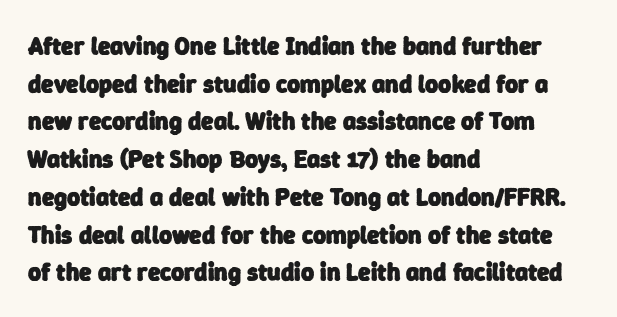
The image shows 25 px bold type; set left-aligned, normal line spacing (1.51x), normal letter spacing, not underlined.
